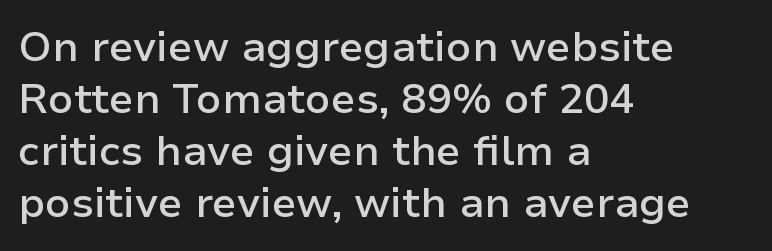
Stroke thickness is moderately raised; the sample reads as semibold. Note: no serifs on the glyphs. Left-aligned paragraph, ragged on the right. Nobody touched the tracking dial on this one. Letters rest on an invisible, unmarked baseline. A typesetter would mark this as roman, not italic.
